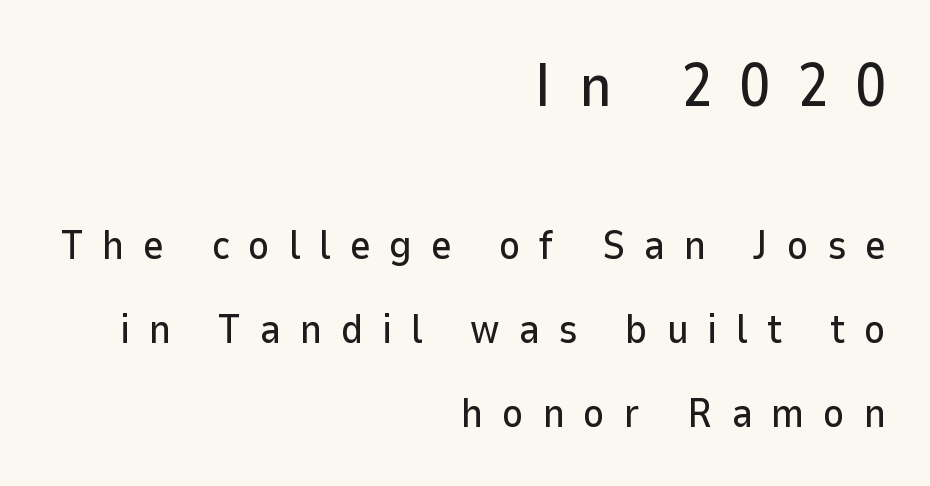
The passage shown begins with its larger block and ends with its smaller one. Nothing sits at the stroke ends, so this counts as sans-serif. Ordinary non-slanted type is in use. The passage shown has open, widely tracked lettering throughout.
